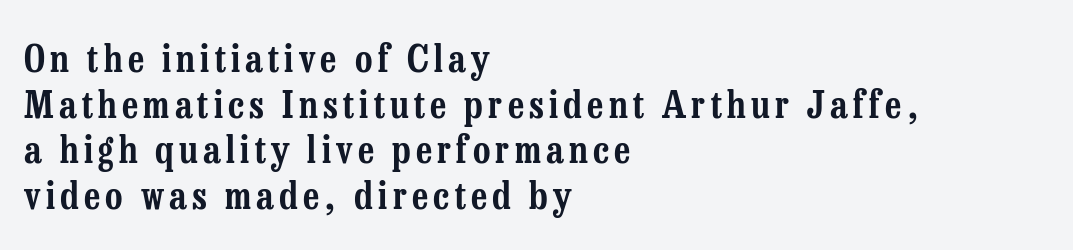
Type without underlining. Here the designer chose a conventional face with non-uniform glyph widths. Is this a sans? No — the strokes have serifs. Compared with a centered layout, this one pins lines to the left instead. Posture: straight, roman, zero tilt.
